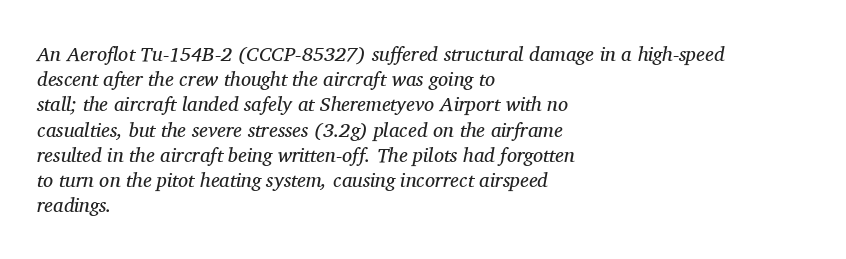
Q: Is the text bold? A: No.
Q: Is the text italic (slanted)? A: Yes, it leans right by about 11 degrees.
Q: Is the text underlined? A: No.
Q: How is the paragraph aligned? A: Left-aligned.
Q: Is the spacing between letters normal or unusually wide? A: Normal.
Q: Is the spacing between lines tight, normal or loose? A: Normal.
